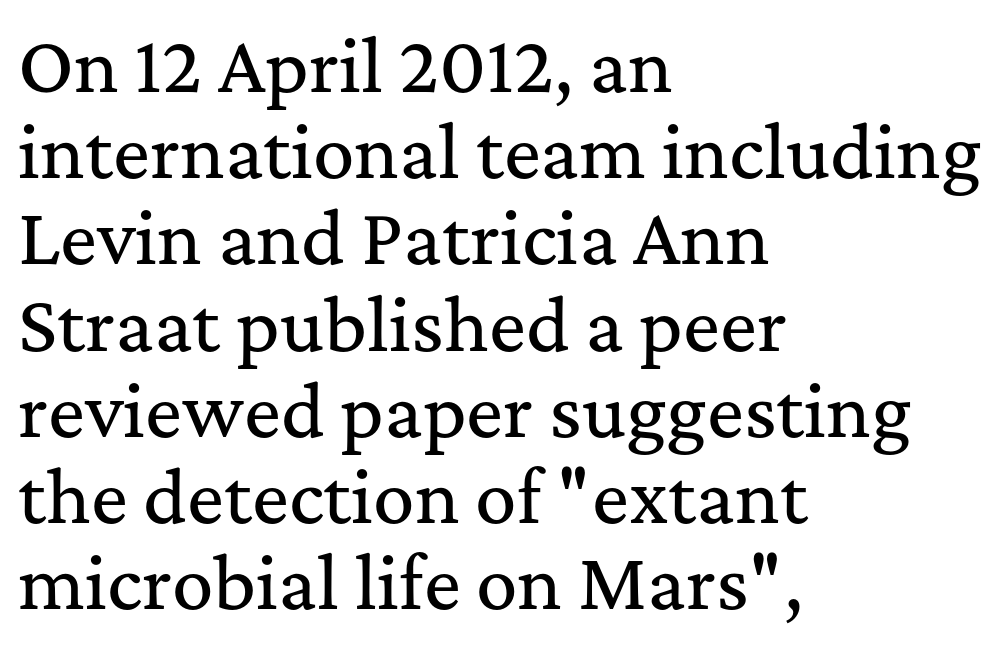
{"serif": "yes", "italic": "no", "width": "normal", "stroke_contrast": "medium", "x_height": "medium", "monospaced": "no", "underline": "no", "align": "left", "line_spacing": "normal", "line_spacing_ratio": 1.25, "letter_spacing": "normal", "letter_spacing_em": 0.0, "glyph_px": 69}
